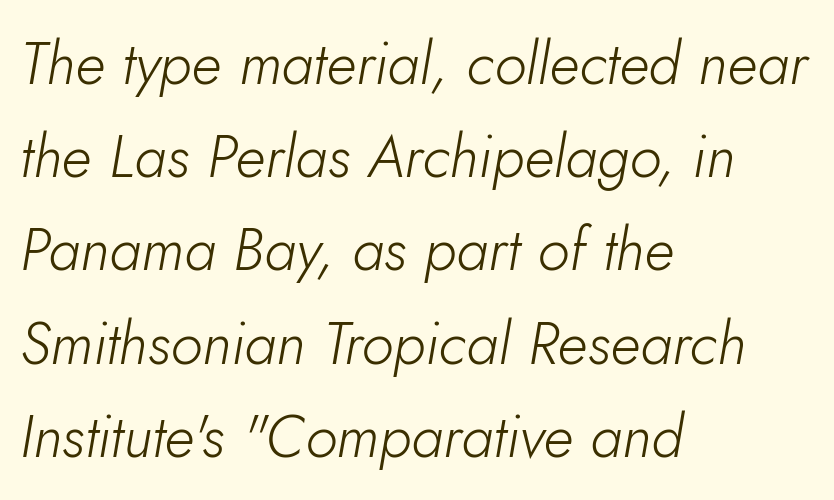
Q: Is the text bold? A: No.
Q: Is the text italic (slanted)? A: Yes, it leans right by about 5 degrees.
Q: Is the text underlined? A: No.
Q: How is the paragraph aligned? A: Left-aligned.
Q: Is the spacing between letters normal or unusually wide? A: Normal.
Q: Is the spacing between lines tight, normal or loose? A: Normal.
Q: Width (condensed, normal, or wide)? A: Normal.
Q: Stroke contrast? A: Low.
Q: x-height? A: Small.
Q: Monospaced? A: No.
